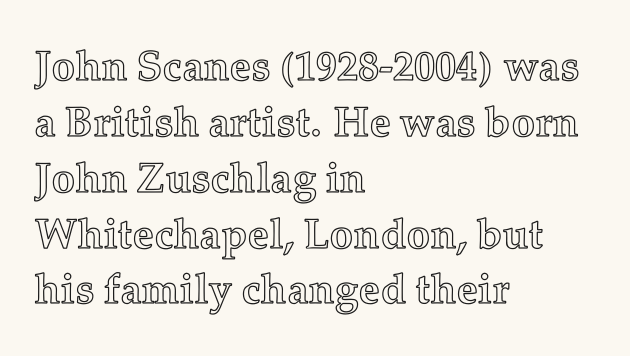
Normally led — the rows are evenly, conventionally spaced. Unlike italic type, these characters show no tilt at all. Varying glyph widths throughout — classic text-font behaviour. The area under the type is left untouched.
